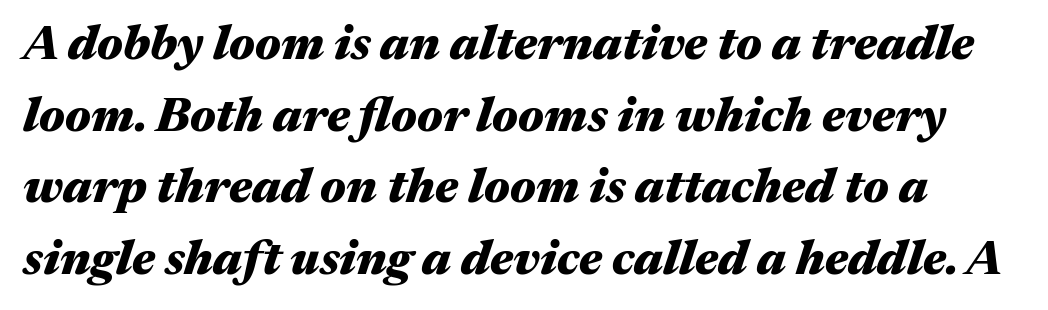
The strokes are fattened all the way to bold. The words here are not underlined. Honestly, the row spacing looks completely unremarkable. The letters advance in unequal steps, a hallmark of proportional type.
